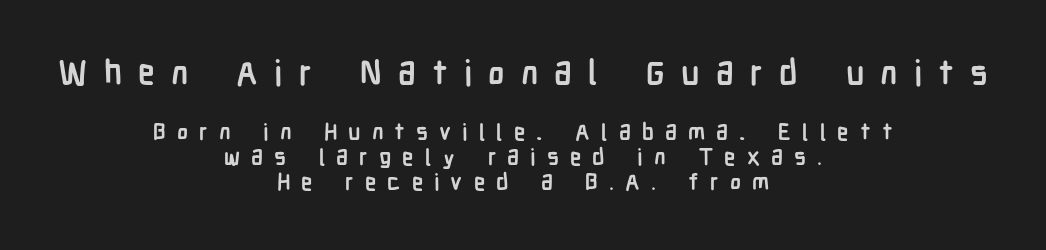
Q: Is the text bold? A: Yes.
Q: Is the text italic (slanted)? A: No, it is upright.
Q: Is the typeface a serif or a sans-serif typeface? A: Sans-serif.
Q: Is the text underlined? A: No.
Q: How is the paragraph aligned? A: Centered.
Q: Is the spacing between letters normal or unusually wide? A: Unusually wide.
Q: Is the spacing between lines tight, normal or loose? A: Tight.
Q: Which block of text is set in a larger size, the first (top) or the second (bottom)? A: The first (top) one.
Q: Width (condensed, normal, or wide)? A: Condensed.
Q: Stroke contrast? A: Low.
Q: x-height? A: Medium.
Q: Monospaced? A: No.
